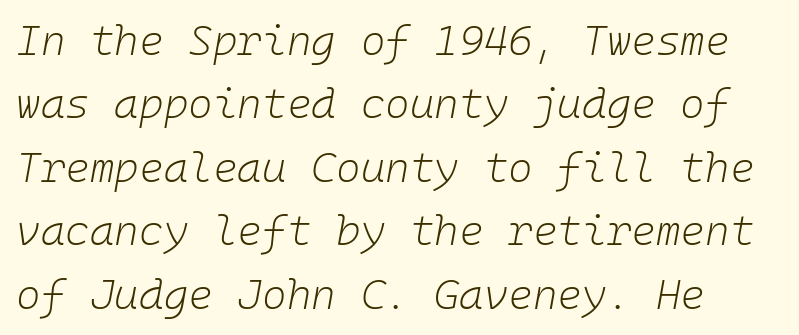
The image shows 42 px light type, italic (leaning right), monospaced; set left-aligned, normal line spacing (1.51x), normal letter spacing, not underlined; low stroke contrast and a medium x-height.
